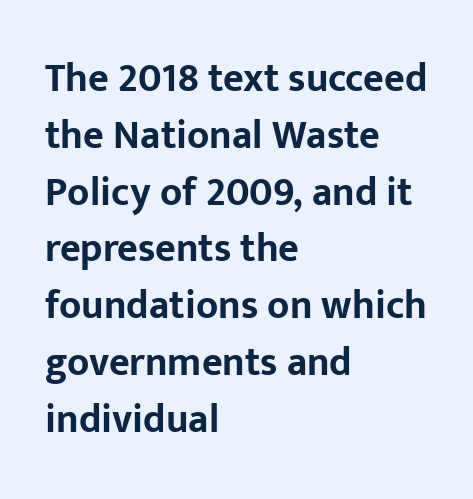
The image shows 40 px bold sans-serif type, upright; set left-aligned, normal line spacing (1.42x), normal letter spacing, not underlined; low stroke contrast and a medium x-height.
